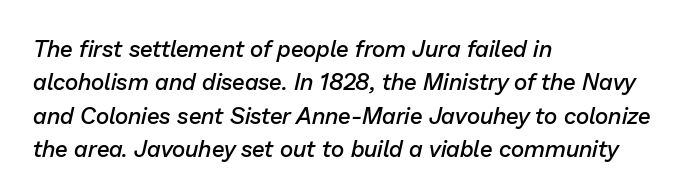
Q: Is the text bold? A: Semi-bold.
Q: Is the text italic (slanted)? A: Yes, it leans right by about 13 degrees.
Q: Is the text underlined? A: No.
Q: How is the paragraph aligned? A: Left-aligned.
Q: Is the spacing between letters normal or unusually wide? A: Normal.
Q: Is the spacing between lines tight, normal or loose? A: Normal.
